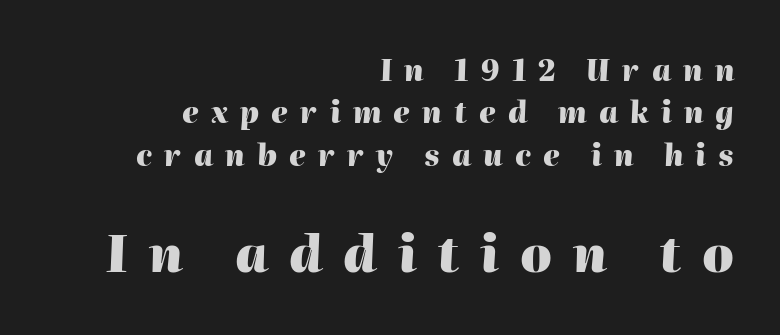
The rendering uses a bold face; every stroke is thick and dark. These two chunks differ in scale, with the bottom chunk taking the larger measure. Descenders are the only things crossing below the line. Tall strokes in this sample are angled rather than plumb. Regular leading.
